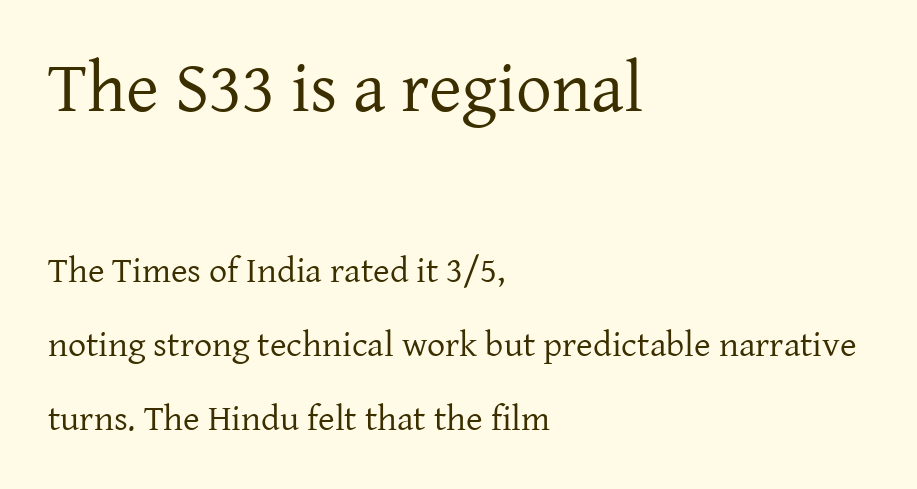
The image shows 71 px regular-weight serif type, upright; set left-aligned, loose line spacing (2.05x), normal letter spacing, not underlined; the first (top) block is 1.97x larger; low stroke contrast and a medium x-height.
